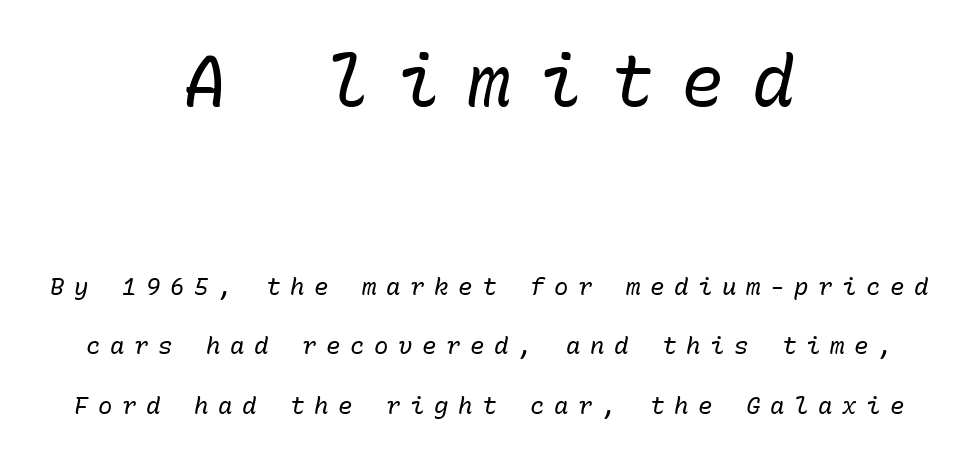
Q: Is the text bold? A: No.
Q: Is the text italic (slanted)? A: Yes, it leans right by about 10 degrees.
Q: Is the text underlined? A: No.
Q: How is the paragraph aligned? A: Centered.
Q: Is the spacing between letters normal or unusually wide? A: Unusually wide.
Q: Is the spacing between lines tight, normal or loose? A: Loose.
Q: Which block of text is set in a larger size, the first (top) or the second (bottom)? A: The first (top) one.
Q: Width (condensed, normal, or wide)? A: Normal.
Q: Stroke contrast? A: Low.
Q: x-height? A: Medium.
Q: Monospaced? A: Yes.
